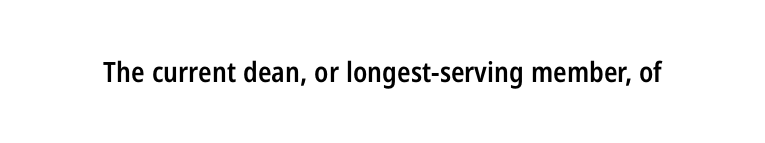
Q: Is the text bold? A: Semi-bold.
Q: Is the text italic (slanted)? A: No, it is upright.
Q: Is the typeface a serif or a sans-serif typeface? A: Sans-serif.
Q: Is the text underlined? A: No.
Q: Is the spacing between letters normal or unusually wide? A: Normal.
Q: Width (condensed, normal, or wide)? A: Condensed.
Q: Stroke contrast? A: Low.
Q: x-height? A: Medium.
Q: Monospaced? A: No.
